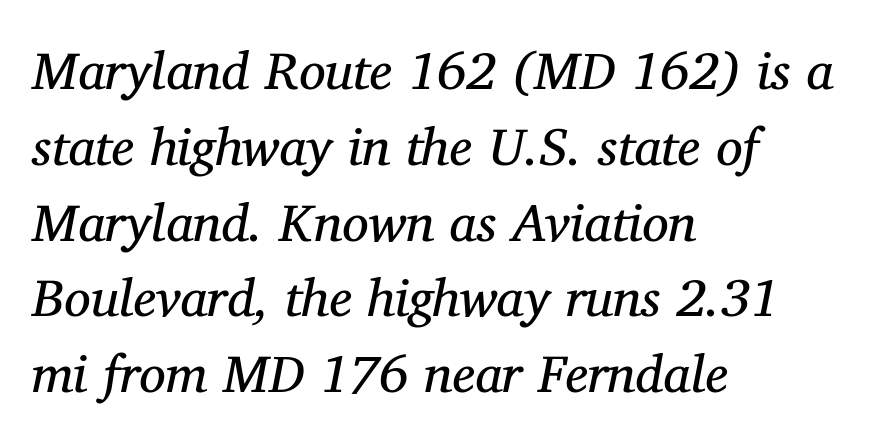
{"serif": "yes", "italic": "yes", "lean": "right", "slant_degrees": 11, "bold": "no", "weight": "regular", "width": "normal", "stroke_contrast": "medium", "x_height": "medium", "monospaced": "no", "underline": "no", "align": "left", "line_spacing": "normal", "line_spacing_ratio": 1.43, "letter_spacing": "normal", "letter_spacing_em": 0.0, "glyph_px": 53}
